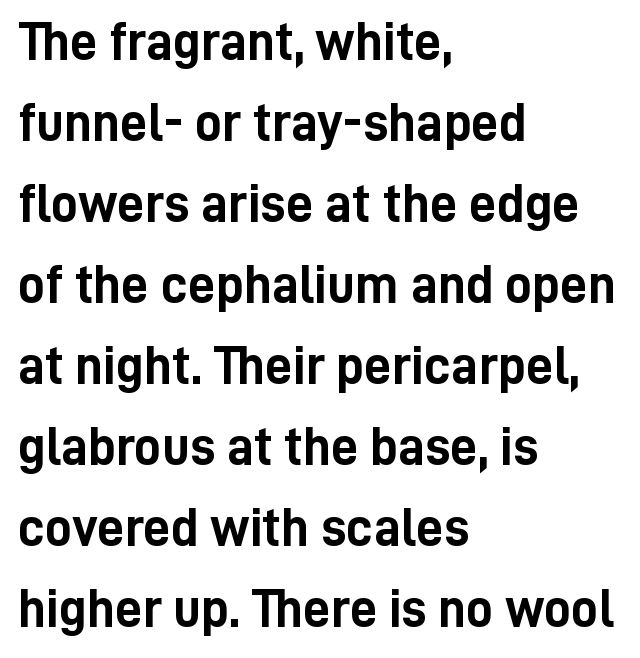
{"serif": "no", "italic": "no", "bold": "yes", "weight": "semibold", "width": "condensed", "stroke_contrast": "low", "x_height": "medium", "monospaced": "no", "underline": "no", "align": "left", "line_spacing": "normal", "line_spacing_ratio": 1.5, "letter_spacing": "normal", "letter_spacing_em": 0.0, "glyph_px": 54}
